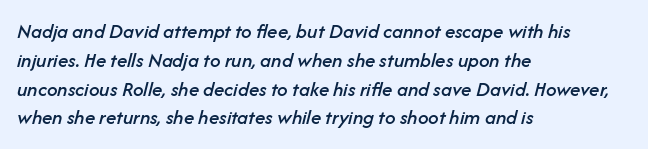
The passage shown is not underscored anywhere. A classic flush-left, rag-right setting is used for this passage. The block of text has a typical density, with ordinary space between rows. The lettering tilts uniformly, giving the passage an italic look. Look at the tracking — it's just the regular setting, nothing added.
